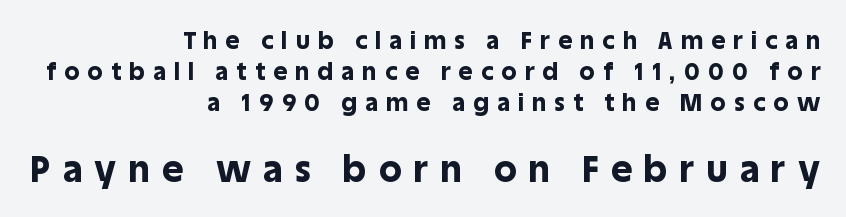
The image shows 36 px bold sans-serif type, upright; set right-aligned, normal line spacing (1.29x), unusually wide letter spacing (+0.35 em), not underlined; the second (bottom) block is 1.5x larger; a large x-height.
